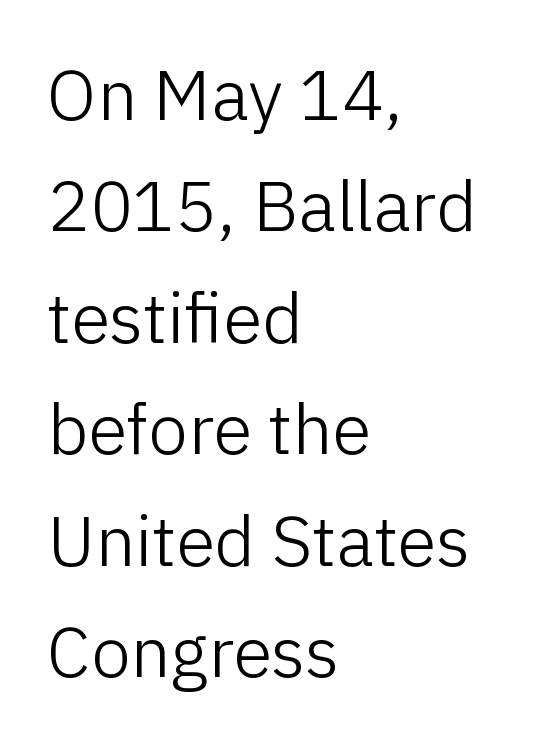
The image shows 71 px light sans-serif type, upright; set left-aligned, normal line spacing (1.57x), normal letter spacing, not underlined; low stroke contrast and a medium x-height.
